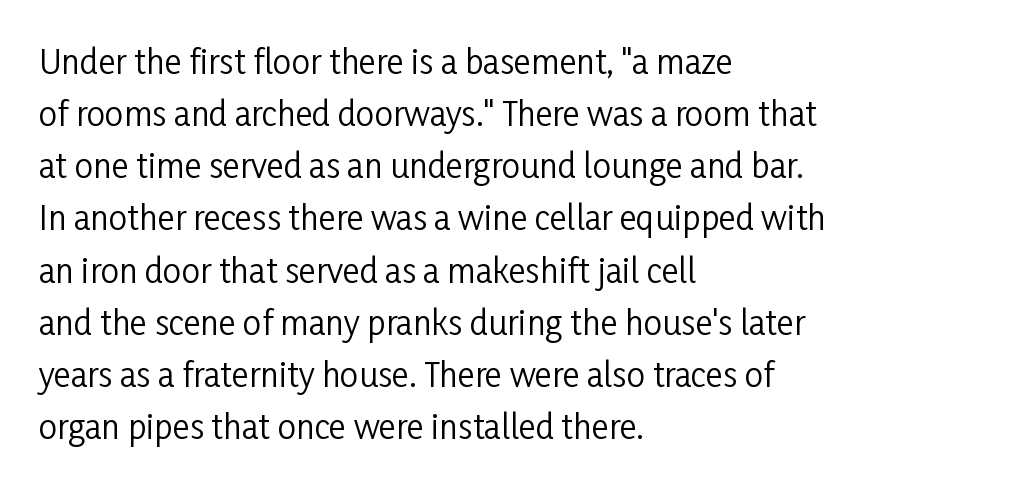
Q: Is the text bold? A: No.
Q: Is the text italic (slanted)? A: No, it is upright.
Q: Is the typeface a serif or a sans-serif typeface? A: Sans-serif.
Q: Is the text underlined? A: No.
Q: How is the paragraph aligned? A: Left-aligned.
Q: Is the spacing between letters normal or unusually wide? A: Normal.
Q: Is the spacing between lines tight, normal or loose? A: Normal.
Q: Width (condensed, normal, or wide)? A: Condensed.
Q: Stroke contrast? A: Low.
Q: x-height? A: Medium.
Q: Monospaced? A: No.
